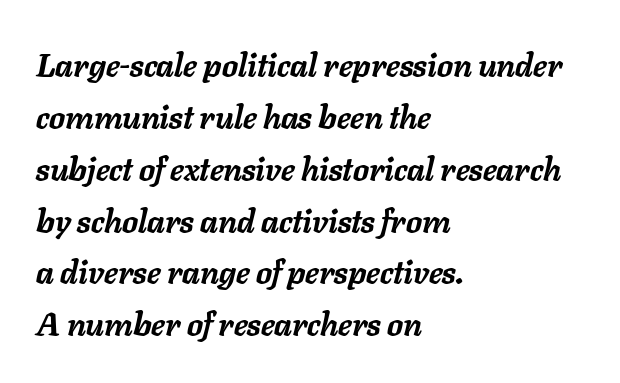
The image shows 32 px semibold type, italic (leaning right); set left-aligned, normal line spacing (1.62x), normal letter spacing, not underlined; low stroke contrast and a medium x-height.
